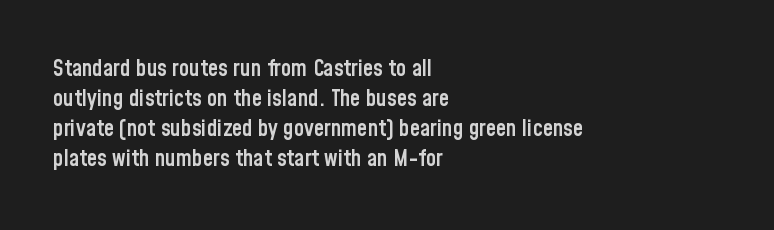
The image shows 23 px text type, upright; set left-aligned, normal line spacing (1.31x), normal letter spacing, not underlined.
